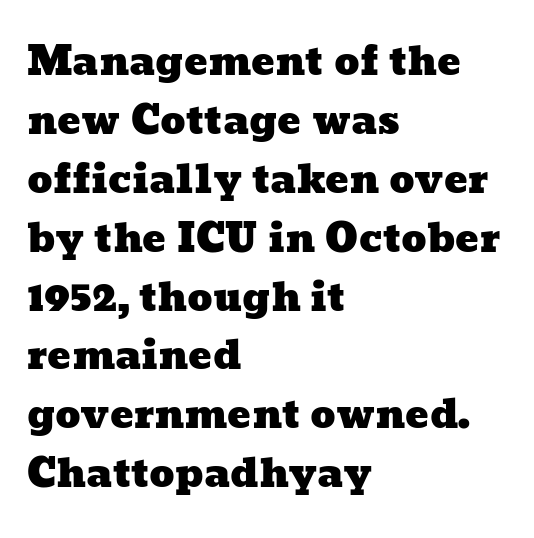
The rendering keeps characters at their native spacing. The glyphs are unaccompanied by any horizontal stroke below them. Horizontally, the lines are justified to the leading edge only. Vertical spacing — default. Think of a printed novel: that variable character pitch is what you see here.
